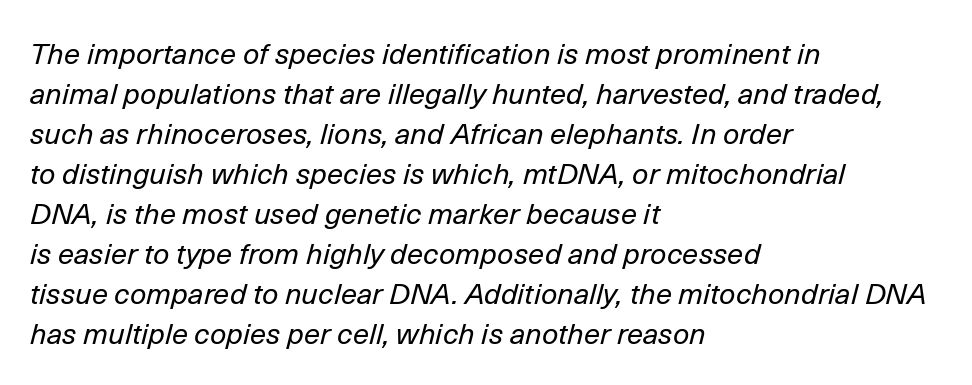
Q: Is the text bold? A: No.
Q: Is the text italic (slanted)? A: Yes, it leans right by about 14 degrees.
Q: Is the text underlined? A: No.
Q: How is the paragraph aligned? A: Left-aligned.
Q: Is the spacing between letters normal or unusually wide? A: Normal.
Q: Is the spacing between lines tight, normal or loose? A: Normal.
Q: Width (condensed, normal, or wide)? A: Normal.
Q: Stroke contrast? A: Low.
Q: x-height? A: Medium.
Q: Monospaced? A: No.
